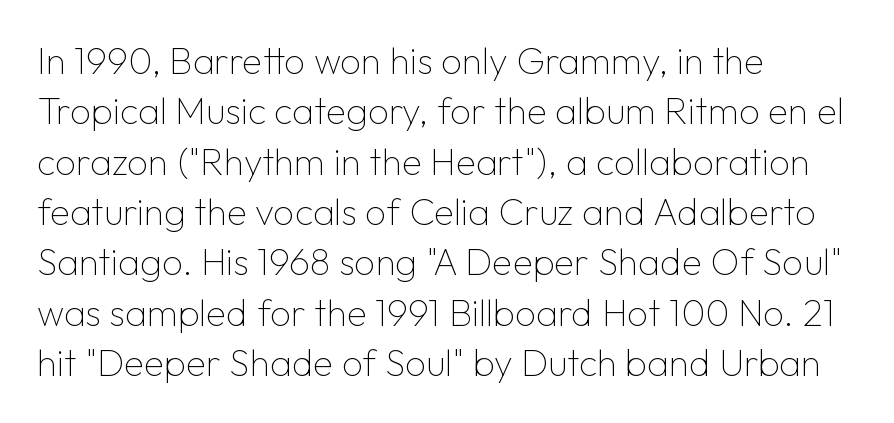
{"serif": "no", "italic": "no", "bold": "no", "weight": "thin", "width": "normal", "stroke_contrast": "low", "x_height": "medium", "monospaced": "no", "underline": "no", "align": "left", "line_spacing": "normal", "line_spacing_ratio": 1.36, "letter_spacing": "normal", "letter_spacing_em": 0.0, "glyph_px": 37}
